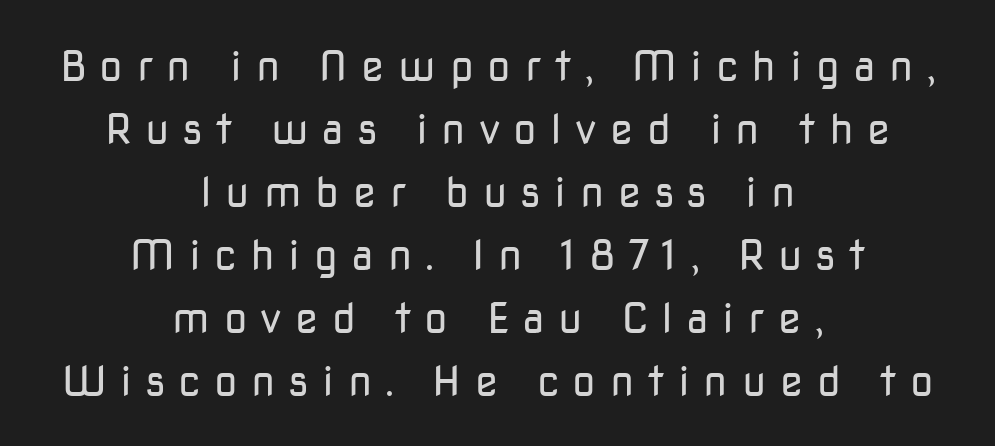
The designer left line spacing at the default. Quick note: not italic, upright. Glyph-to-glyph distance is far greater than everyday printed text. Each letter keeps its own natural width here, so spacing adapts to shape. Typeset on center — no edge is straight. Classification — sans serif.
